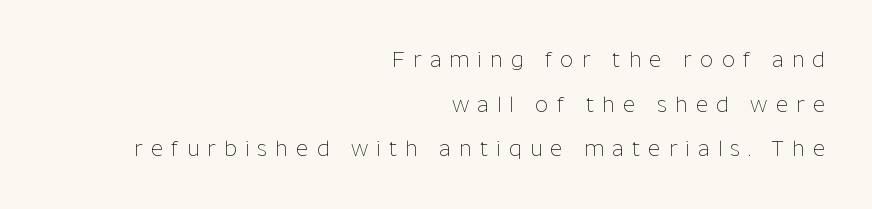
Reading down the column, the eye jumps a long way to each next line. Bare-footed words on every line. Tracking value appears strongly positive — letters spread wide. The setting favours the right margin, as signatures and pull-quotes sometimes do. This sample uses an upright cut, with every glyph sitting square on the baseline. Weight: not bold — regular or lighter.
